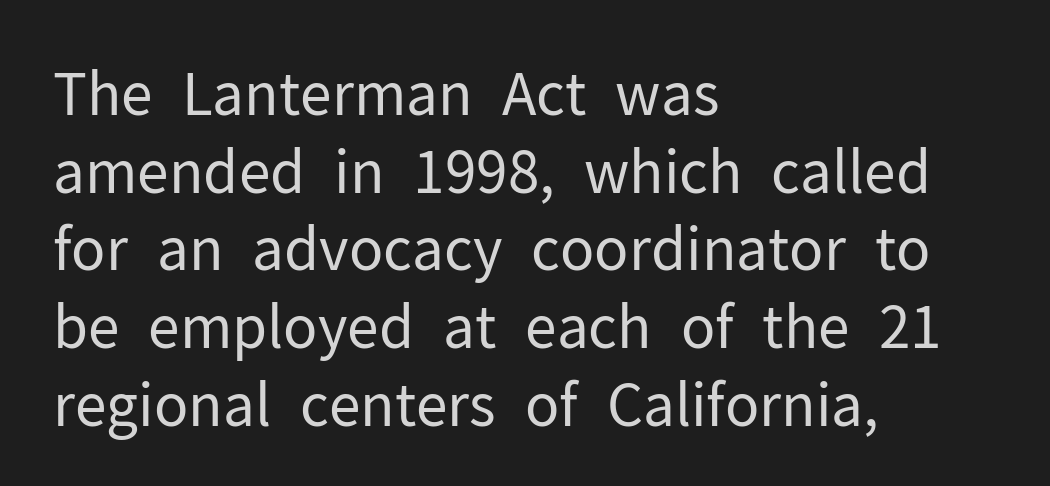
Standard letterfit; no display-style spreading of the glyphs. In terms of posture, this sample is upright. Descenders are the only things crossing below the line. Reading down the block, your eye returns to a fixed left position each line. The typeface has the unassuming heft of standard copy or less.
